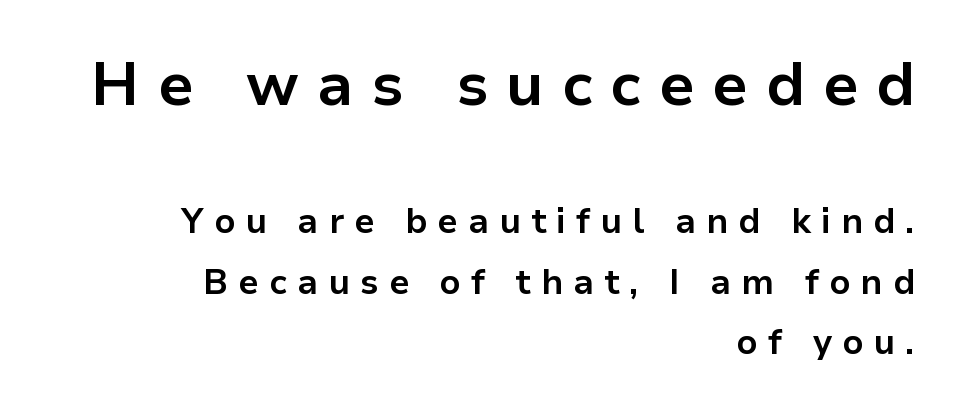
The image shows 61 px bold sans-serif type, upright; set right-aligned, line spacing 1.73x, unusually wide letter spacing (+0.29 em), not underlined; the first (top) block is 1.74x larger; low stroke contrast and a medium x-height.
